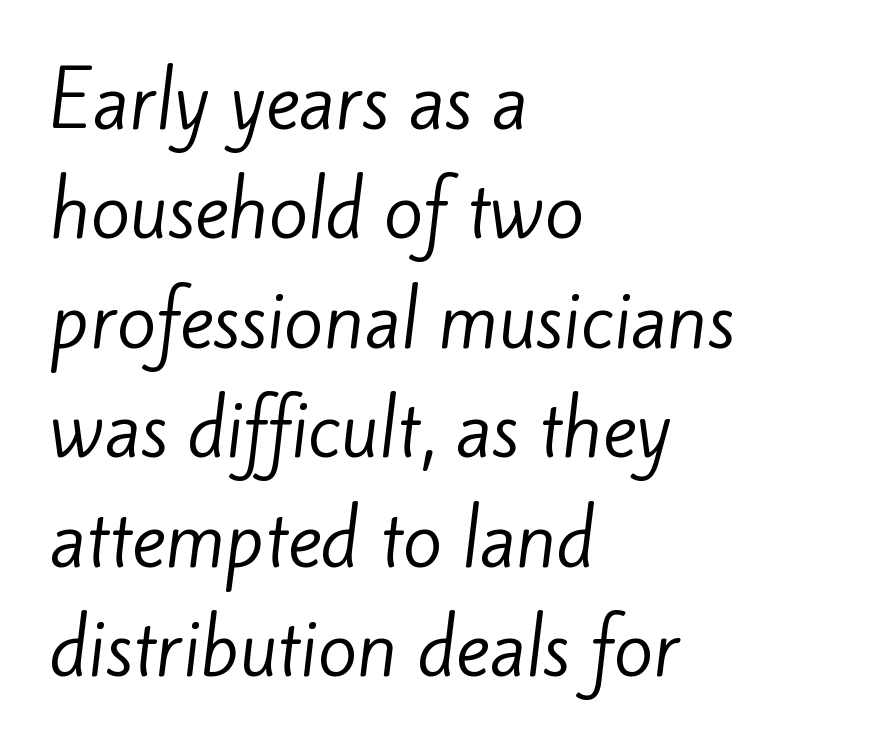
Q: Is the text bold? A: No.
Q: Is the typeface a serif or a sans-serif typeface? A: Sans-serif.
Q: Is the text underlined? A: No.
Q: How is the paragraph aligned? A: Left-aligned.
Q: Is the spacing between letters normal or unusually wide? A: Normal.
Q: Is the spacing between lines tight, normal or loose? A: Normal.
Q: Width (condensed, normal, or wide)? A: Normal.
Q: Stroke contrast? A: Low.
Q: x-height? A: Small.
Q: Monospaced? A: No.
